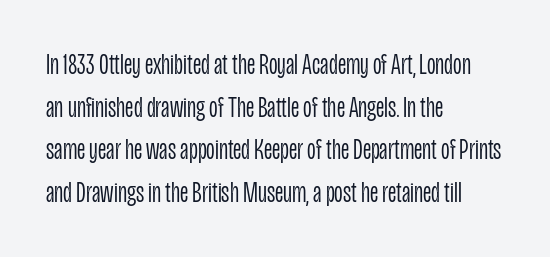
Q: Is the text bold? A: No.
Q: Is the text italic (slanted)? A: No, it is upright.
Q: Is the typeface a serif or a sans-serif typeface? A: Sans-serif.
Q: Is the text underlined? A: No.
Q: How is the paragraph aligned? A: Left-aligned.
Q: Is the spacing between letters normal or unusually wide? A: Normal.
Q: Is the spacing between lines tight, normal or loose? A: Normal.
Q: Width (condensed, normal, or wide)? A: Condensed.
Q: Stroke contrast? A: Low.
Q: x-height? A: Large.
Q: Monospaced? A: No.
